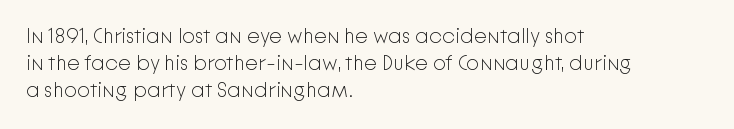
The passage shown is not underscored anywhere. Summary of vertical rhythm: regular, with standard interline spacing. The rag falls on the right side of this text block. Notice how the stems are strictly vertical — no italics here. Vertical stems look standard width or narrower in stroke.
